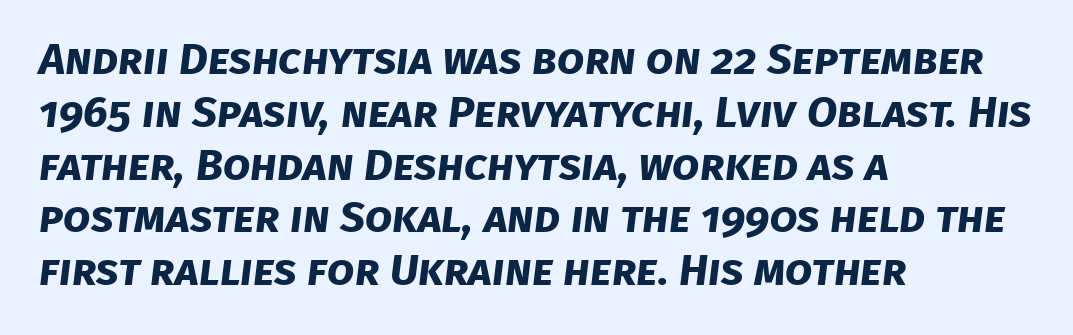
The image shows 44 px bold sans-serif type; set left-aligned, line spacing 1.2x, normal letter spacing, not underlined; low stroke contrast and a large x-height.
